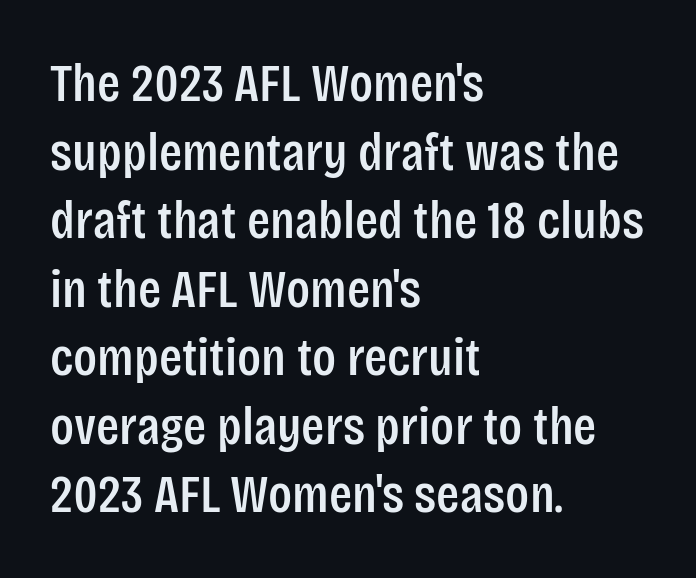
Q: Is the text italic (slanted)? A: No, it is upright.
Q: Is the typeface a serif or a sans-serif typeface? A: Sans-serif.
Q: Is the text underlined? A: No.
Q: How is the paragraph aligned? A: Left-aligned.
Q: Is the spacing between letters normal or unusually wide? A: Normal.
Q: Is the spacing between lines tight, normal or loose? A: Normal.
Q: Width (condensed, normal, or wide)? A: Condensed.
Q: Stroke contrast? A: Low.
Q: x-height? A: Large.
Q: Monospaced? A: No.
